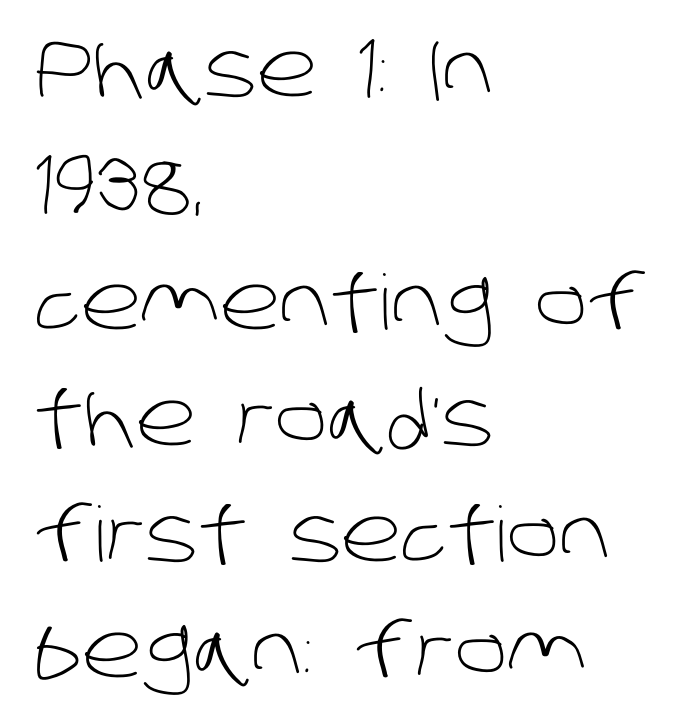
{"serif": "no", "bold": "no", "weight": "light", "width": "normal", "stroke_contrast": "low", "x_height": "large", "monospaced": "no", "underline": "no", "align": "left", "line_spacing": "normal", "line_spacing_ratio": 1.53, "letter_spacing": "normal", "letter_spacing_em": 0.0, "glyph_px": 76}
